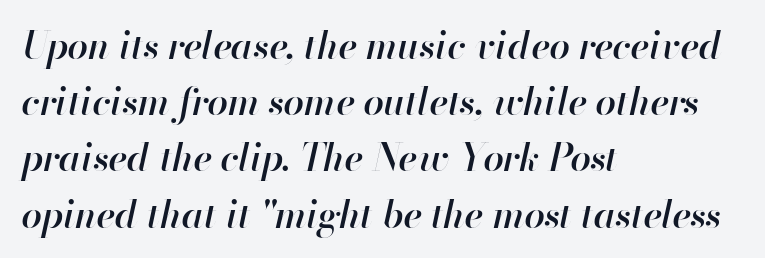
Q: Is the text bold? A: Semi-bold.
Q: Is the text italic (slanted)? A: Yes, it leans right by about 13 degrees.
Q: Is the text underlined? A: No.
Q: How is the paragraph aligned? A: Left-aligned.
Q: Is the spacing between letters normal or unusually wide? A: Normal.
Q: Is the spacing between lines tight, normal or loose? A: Normal.
Q: Width (condensed, normal, or wide)? A: Normal.
Q: Stroke contrast? A: High.
Q: x-height? A: Small.
Q: Monospaced? A: No.
